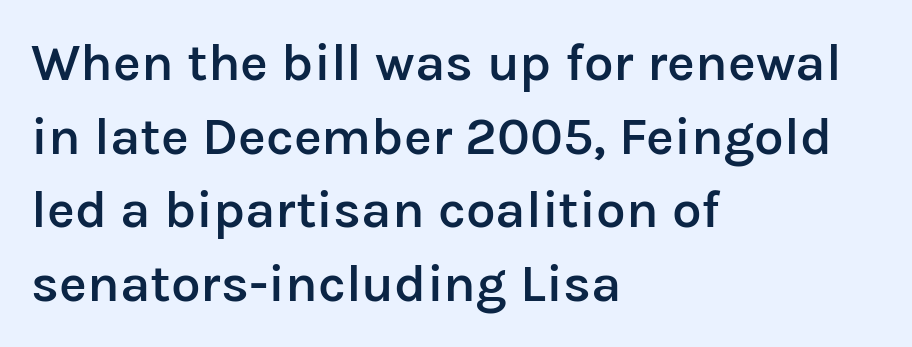
{"serif": "no", "italic": "no", "bold": "semi", "weight": "semibold", "width": "normal", "stroke_contrast": "low", "x_height": "medium", "monospaced": "no", "underline": "no", "align": "left", "line_spacing": "normal", "line_spacing_ratio": 1.39, "letter_spacing": "normal", "letter_spacing_em": 0.0, "glyph_px": 53}
